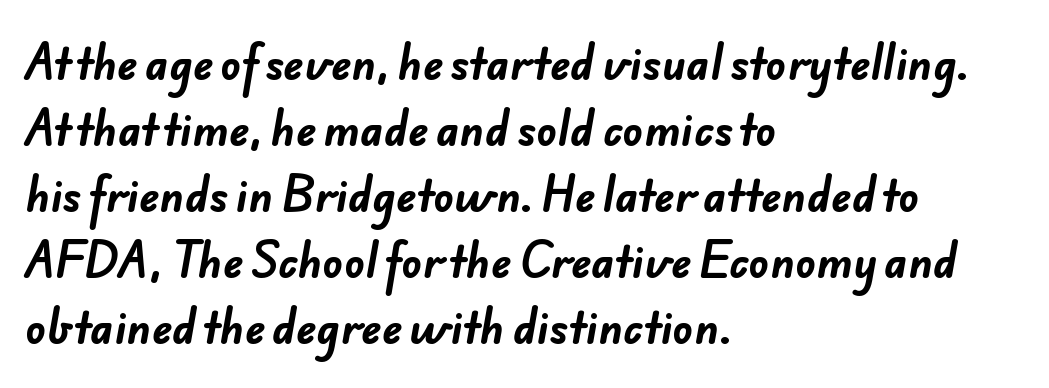
Tracking here is standard; glyphs follow each other at the usual distance. Normally led — the rows are evenly, conventionally spaced. Underlining? Definitely not there. The rendering uses natural spacing where letterforms have individual widths. The rendering anchors every line to the left-hand side. No feet cap the strokes, marking this as sans-serif type.
